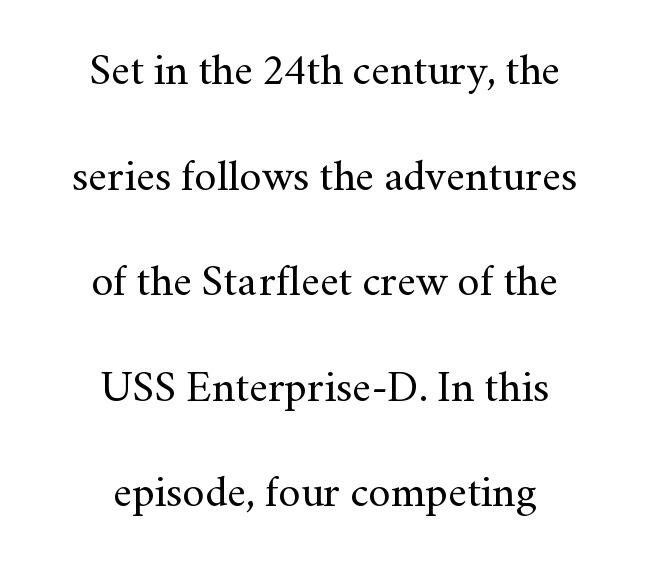
{"serif": "yes", "italic": "no", "bold": "no", "weight": "regular", "width": "normal", "stroke_contrast": "medium", "x_height": "small", "monospaced": "no", "underline": "no", "align": "center", "line_spacing": "loose", "line_spacing_ratio": 2.4, "letter_spacing": "normal", "letter_spacing_em": 0.0, "glyph_px": 44}
